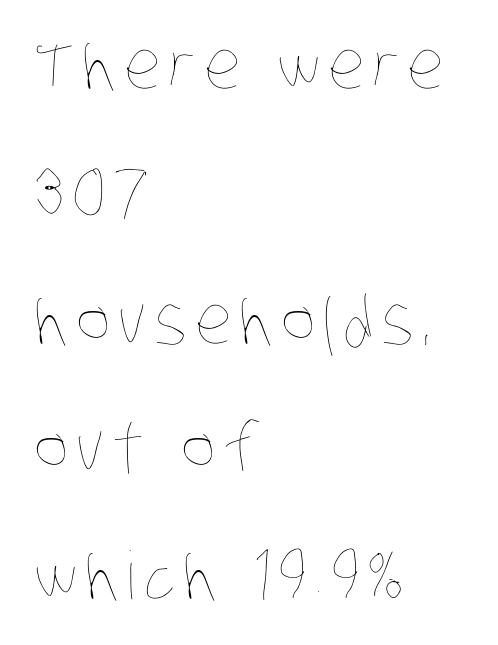
Q: Is the text bold? A: No.
Q: Is the text underlined? A: No.
Q: How is the paragraph aligned? A: Left-aligned.
Q: Is the spacing between lines tight, normal or loose? A: Loose.
Q: Width (condensed, normal, or wide)? A: Condensed.
Q: Stroke contrast? A: Low.
Q: x-height? A: Large.
Q: Monospaced? A: No.
